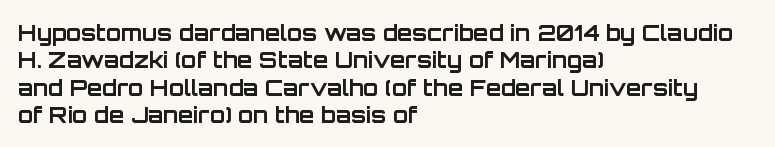
The image shows 22 px bold type, upright; set left-aligned, line spacing 1.24x, normal letter spacing, not underlined.
